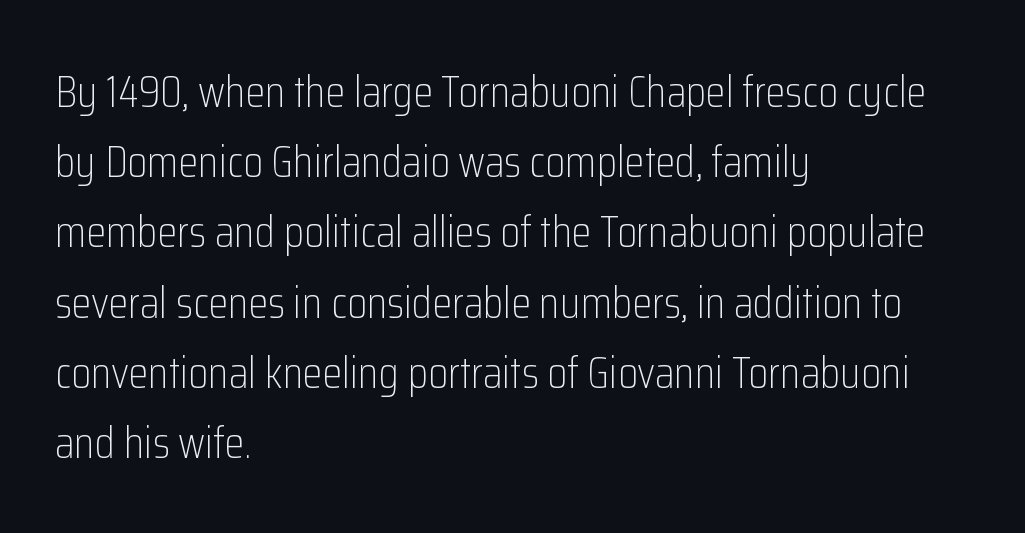
{"serif": "no", "italic": "no", "bold": "no", "weight": "light", "width": "condensed", "stroke_contrast": "low", "x_height": "medium", "monospaced": "no", "underline": "no", "align": "left", "line_spacing": "normal", "line_spacing_ratio": 1.56, "letter_spacing": "normal", "letter_spacing_em": 0.0, "glyph_px": 45}
